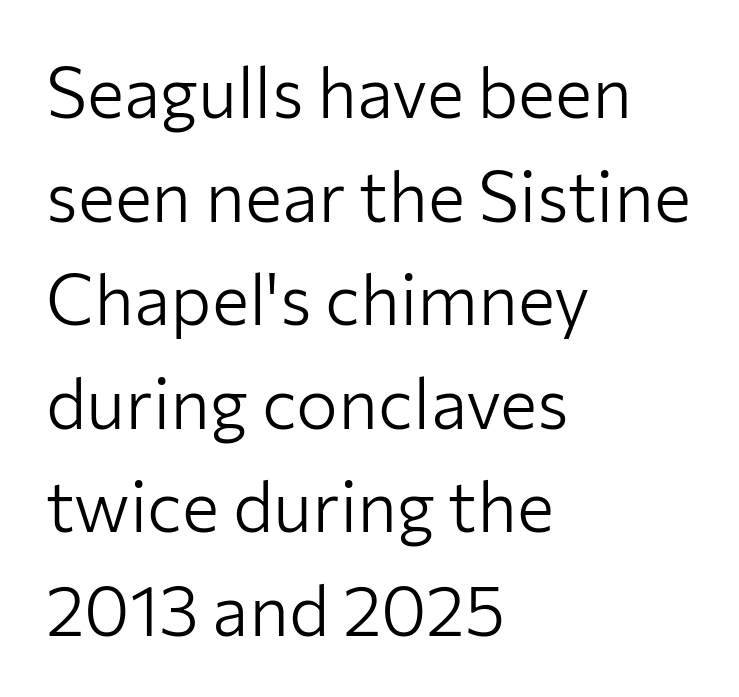
The image shows 70 px light sans-serif type, upright; set left-aligned, normal line spacing (1.48x), normal letter spacing, not underlined; low stroke contrast and a medium x-height.
